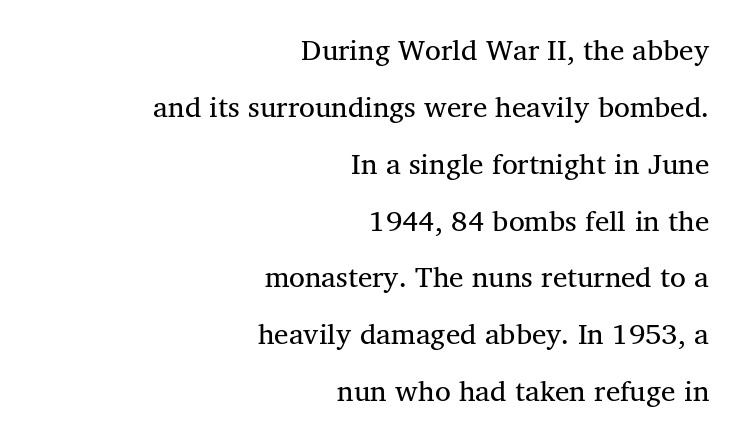
{"serif": "yes", "italic": "no", "bold": "no", "weight": "regular", "width": "normal", "stroke_contrast": "medium", "x_height": "medium", "monospaced": "no", "underline": "no", "align": "right", "line_spacing": "loose", "line_spacing_ratio": 1.96, "letter_spacing": "normal", "letter_spacing_em": 0.0, "glyph_px": 29}
